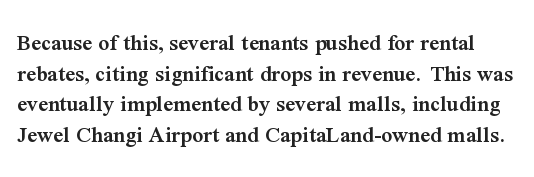
Here the glyphs are tracked normally, forming tight word shapes. Check the space under the baseline: it is left empty. The rendering uses a semibold face; strokes are thickened but not to full bold. A typesetter would call this leading conventional body-copy spacing. You can tell it's not italic because the verticals are truly vertical.
